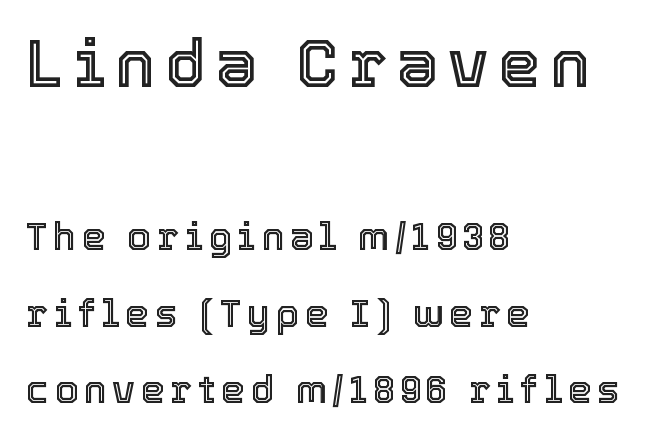
The image shows 67 px text type, upright; set left-aligned, loose line spacing (2.02x), not underlined; the first (top) block is 1.76x larger; a medium x-height.
